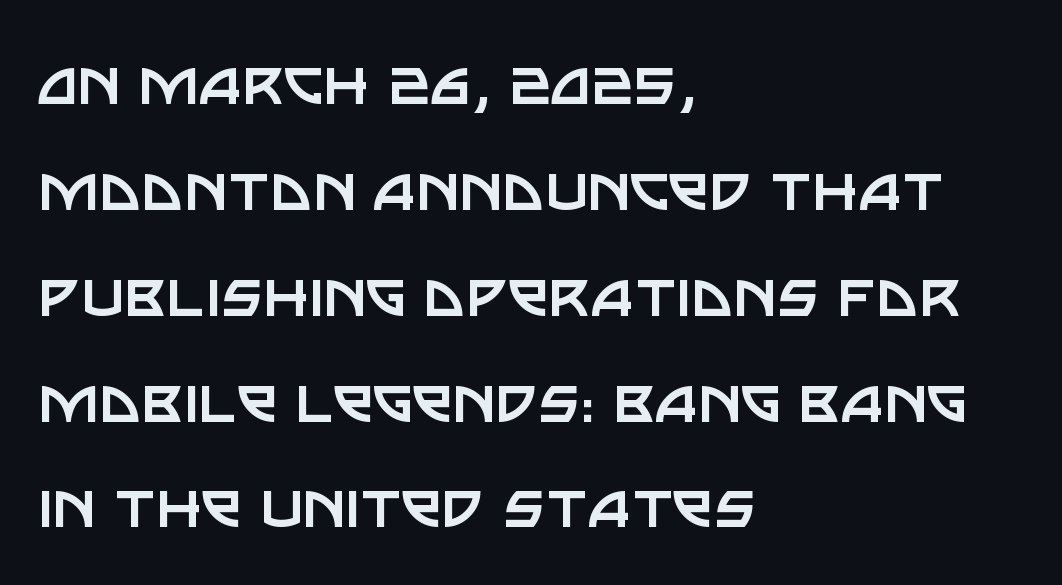
{"serif": "no", "italic": "no", "bold": "no", "weight": "regular", "width": "normal", "stroke_contrast": "low", "x_height": "large", "monospaced": "no", "underline": "no", "align": "left", "line_spacing": "normal", "line_spacing_ratio": 1.45, "letter_spacing": "normal", "letter_spacing_em": 0.0, "glyph_px": 73}
